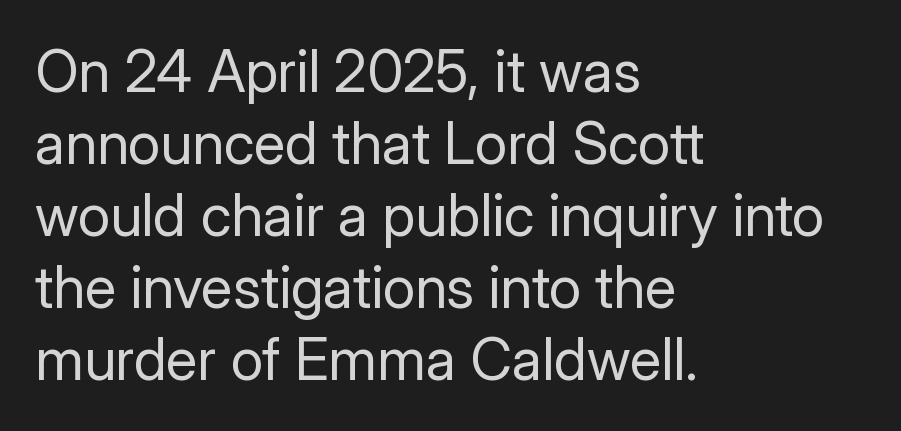
Q: Is the text bold? A: No.
Q: Is the text italic (slanted)? A: No, it is upright.
Q: Is the typeface a serif or a sans-serif typeface? A: Sans-serif.
Q: Is the text underlined? A: No.
Q: How is the paragraph aligned? A: Left-aligned.
Q: Is the spacing between letters normal or unusually wide? A: Normal.
Q: Width (condensed, normal, or wide)? A: Normal.
Q: Stroke contrast? A: Low.
Q: x-height? A: Medium.
Q: Monospaced? A: No.
